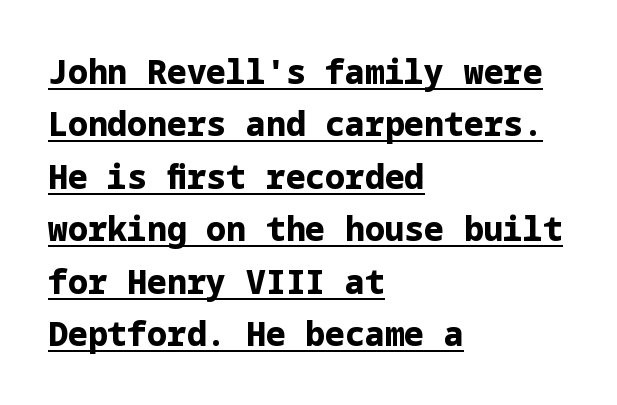
The image shows 33 px bold sans-serif type, upright; set left-aligned, normal line spacing (1.59x), normal letter spacing, underlined; low stroke contrast and a medium x-height.
